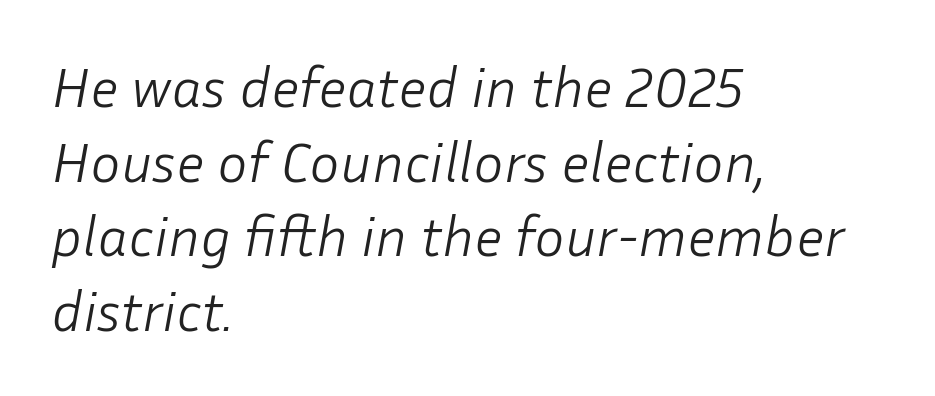
Emphasis-style slanted type is in use. Spacing verdict: proportional, widths tailored to each character. Tracking value appears to be zero — textbook default spacing. Visually the block forms a straight wall on the left and a jagged coastline on the right. Glance below the letters and you will spot only blank space. Leading: standard.
